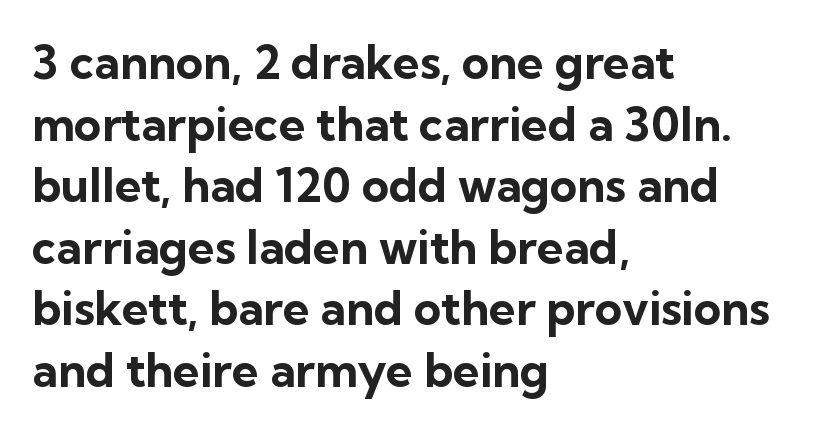
Note the varied advance widths — an 'i' is clearly narrower than an 'm'. Words appear dense and cohesive because spacing is normal. A sans-serif font was chosen for this passage. Designer's note — italics off, roman on. Does the weight exceed regular? Yes, all the way to bold.
